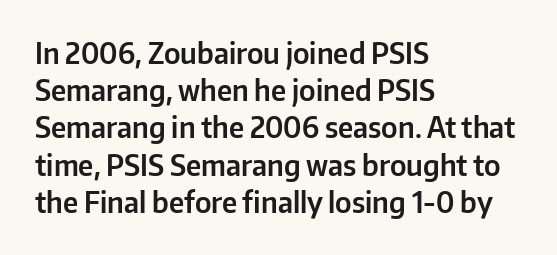
{"serif": "no", "italic": "no", "width": "normal", "stroke_contrast": "low", "x_height": "medium", "monospaced": "no", "underline": "no", "align": "left", "line_spacing": "normal", "line_spacing_ratio": 1.33, "letter_spacing": "normal", "letter_spacing_em": 0.0, "glyph_px": 28}
